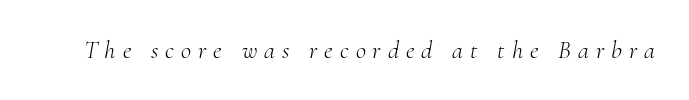
{"italic": "yes", "lean": "right", "slant_degrees": 10, "bold": "no", "underline": "no", "letter_spacing": "wide", "letter_spacing_em": 0.28, "glyph_px": 25}
